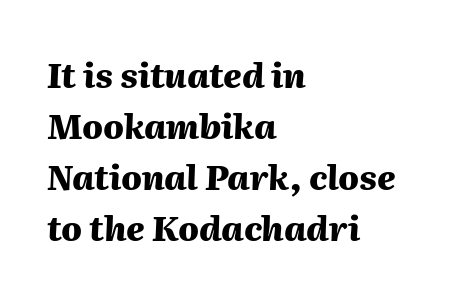
Italic: yes, the glyphs are oblique. Underlining? Definitely not there. Summary of weight: heavy, a full bold. A classic flush-left, rag-right setting is used for this passage.
